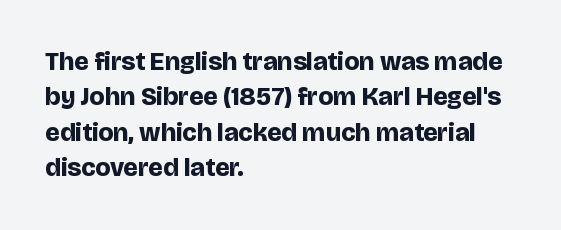
The image shows 26 px bold type, upright; set left-aligned, normal line spacing (1.36x), normal letter spacing, not underlined.
